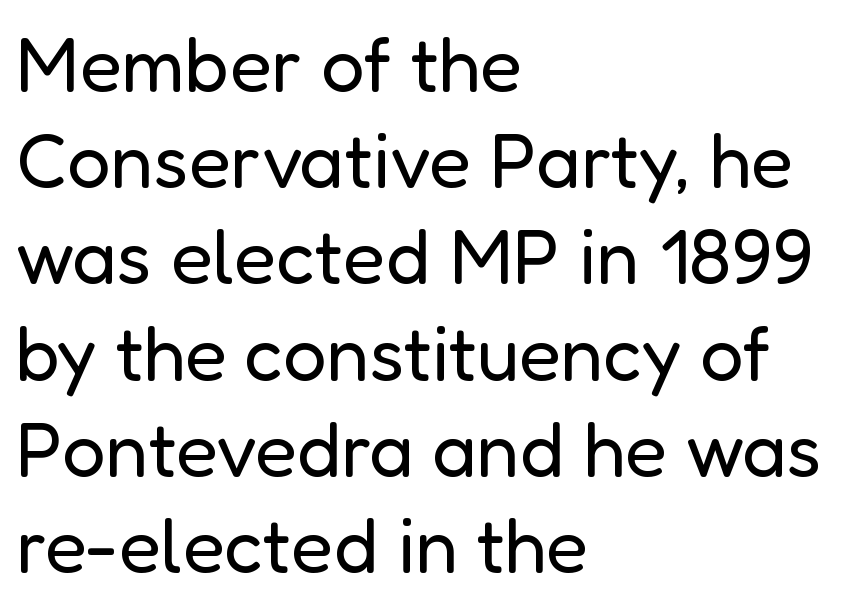
The image shows 77 px regular-weight sans-serif type, upright; set left-aligned, normal line spacing (1.25x), normal letter spacing, not underlined; low stroke contrast and a medium x-height.
